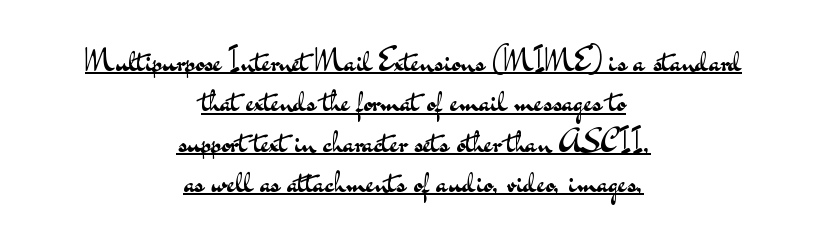
{"serif": "no", "bold": "no", "weight": "regular", "width": "wide", "stroke_contrast": "medium", "x_height": "small", "monospaced": "no", "underline": "yes", "align": "center", "line_spacing": "normal", "line_spacing_ratio": 1.26, "letter_spacing": "normal", "letter_spacing_em": 0.0, "glyph_px": 32}
